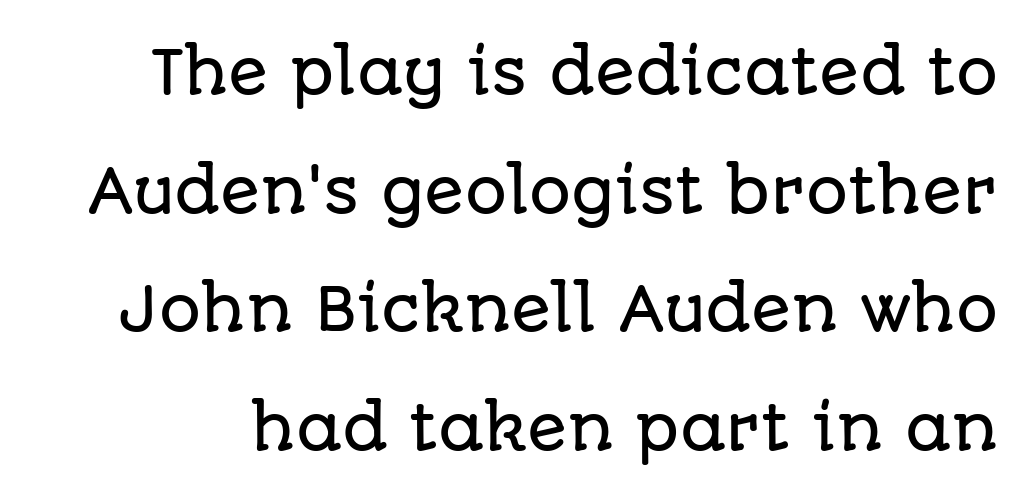
The image shows 59 px sans-serif type, upright; set loose line spacing (2.01x), normal letter spacing, not underlined; low stroke contrast and a large x-height.
